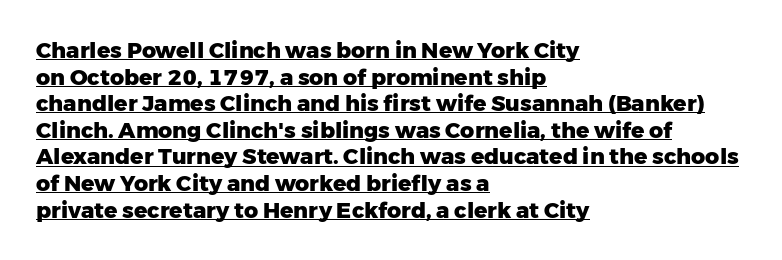
Q: Is the text bold? A: Yes.
Q: Is the text italic (slanted)? A: No, it is upright.
Q: Is the text underlined? A: Yes.
Q: How is the paragraph aligned? A: Left-aligned.
Q: Is the spacing between letters normal or unusually wide? A: Normal.
